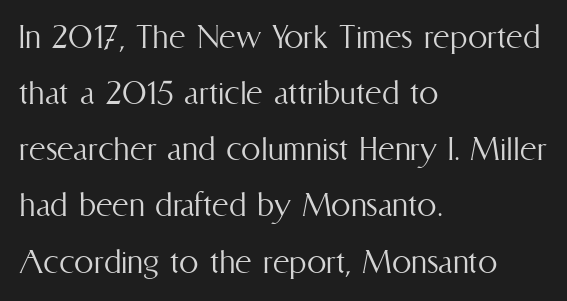
Q: Is the text bold? A: No.
Q: Is the text italic (slanted)? A: No, it is upright.
Q: Is the text underlined? A: No.
Q: How is the paragraph aligned? A: Left-aligned.
Q: Is the spacing between letters normal or unusually wide? A: Normal.
Q: Is the spacing between lines tight, normal or loose? A: Normal.
Q: Width (condensed, normal, or wide)? A: Condensed.
Q: Stroke contrast? A: Medium.
Q: x-height? A: Medium.
Q: Monospaced? A: No.
